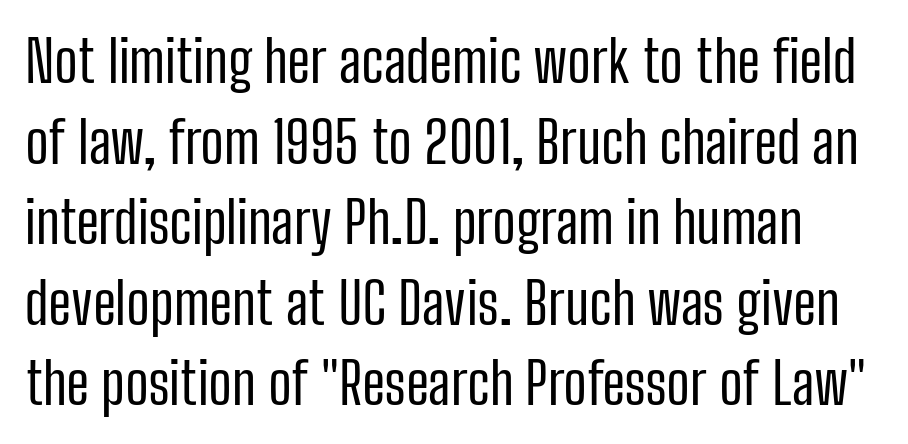
The image shows 58 px regular-weight, condensed sans-serif type, upright; set normal line spacing (1.39x), normal letter spacing, not underlined; low stroke contrast and a medium x-height.
